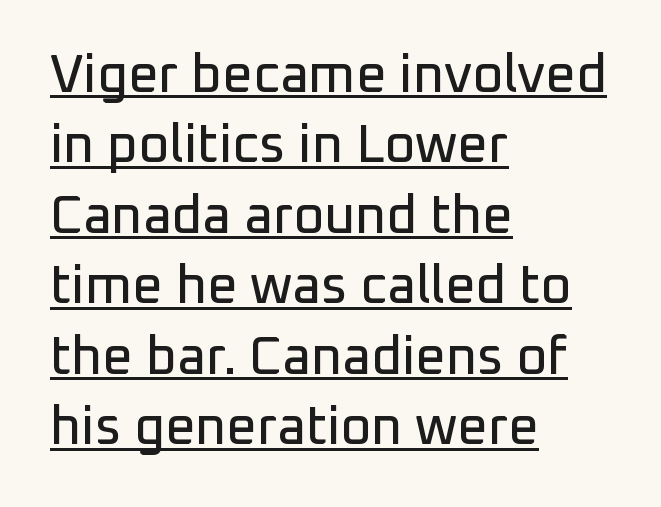
The image shows 53 px sans-serif type, upright; set left-aligned, normal line spacing (1.33x), normal letter spacing, underlined; low stroke contrast and a medium x-height.
